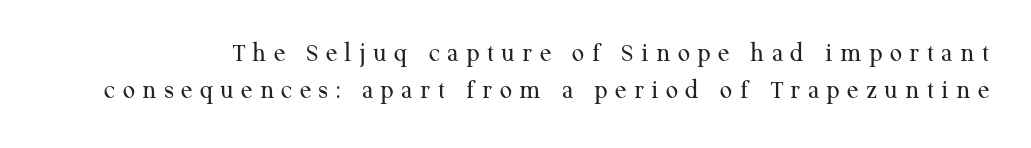
The image shows 27 px text type, upright; set normal line spacing (1.38x), unusually wide letter spacing (+0.27 em), not underlined.
